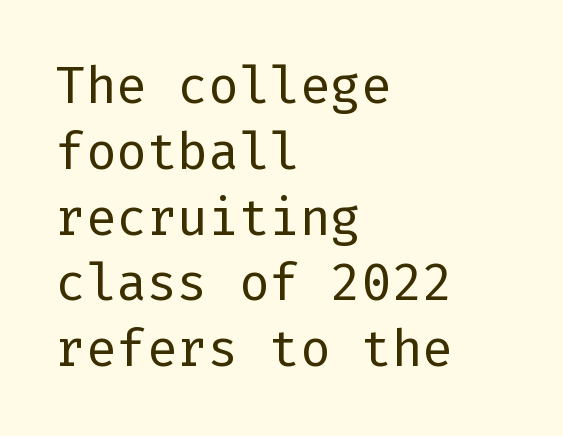
Typographically, this falls in the sans-serif category. Bold? No — there's no thickening of the strokes. These lines sit exactly where default settings would place them. Students, note that the glyphs here touch the page at normal intervals. The string is rendered with underlining switched off. Teacher's note: observe the even left margin — that is flush-left alignment.
